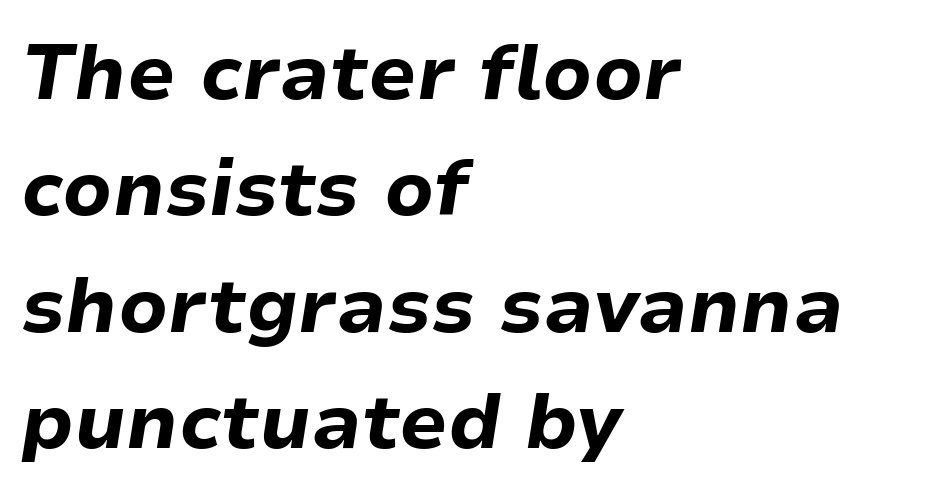
You could not count columns in this text — the font is proportionally spaced. Only glyphs here, with clear space below each row. Short and long lines alike share a common starting point at left. Slanted lettering throughout.
